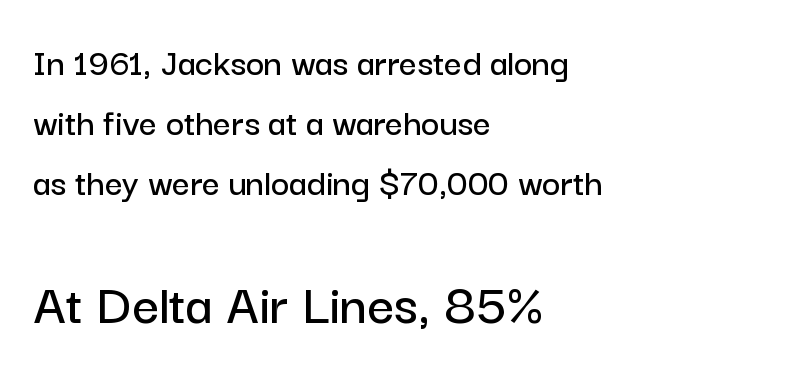
The emphasis by scale lands on block number two, below. The specimen reads as upright at a glance. Unlike a traditional serif, this face leaves its strokes unadorned. Visually the block forms a straight wall on the left and a jagged coastline on the right. What stands out about the letter spacing? Nothing — it is the standard amount.
